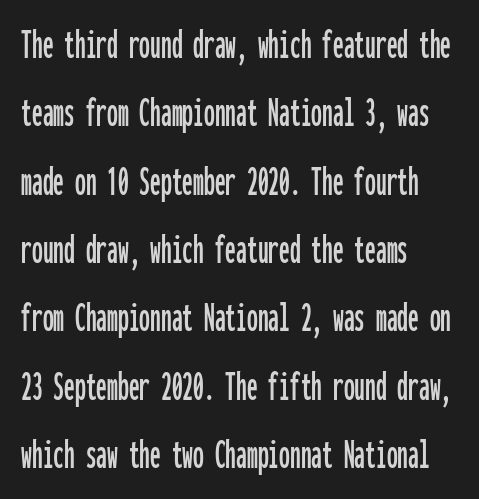
{"serif": "no", "italic": "no", "width": "condensed", "stroke_contrast": "low", "x_height": "medium", "monospaced": "yes", "underline": "no", "align": "left", "line_spacing": "normal", "line_spacing_ratio": 1.59, "letter_spacing": "normal", "letter_spacing_em": 0.0, "glyph_px": 43}
